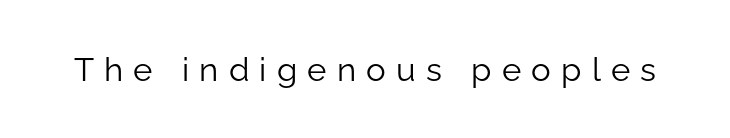
{"serif": "no", "italic": "no", "bold": "no", "weight": "light", "width": "normal", "stroke_contrast": "low", "x_height": "medium", "monospaced": "no", "underline": "no", "letter_spacing": "wide", "letter_spacing_em": 0.31, "glyph_px": 33}
